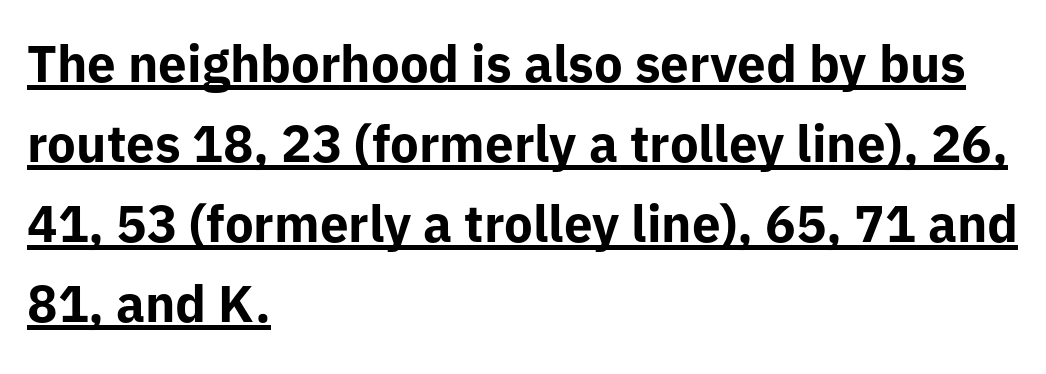
The image shows 51 px bold sans-serif type, upright; set left-aligned, normal line spacing (1.57x), normal letter spacing, underlined; low stroke contrast and a medium x-height.
